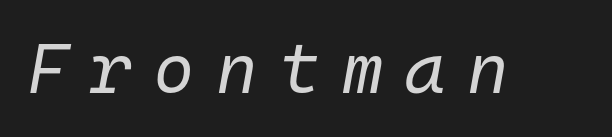
The image shows 71 px regular-weight type, italic (leaning right), monospaced; set unusually wide letter spacing (+0.3 em), not underlined; low stroke contrast and a medium x-height.
